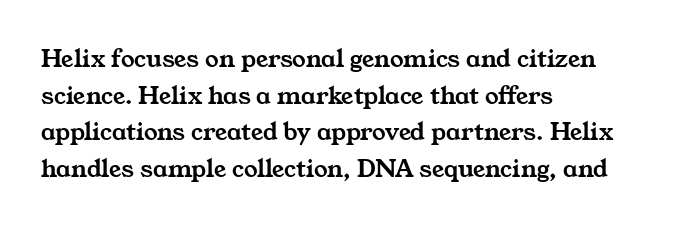
The area under the type is left untouched. Line beginnings align vertically; line endings do not. Each new line begins a customary step beneath the previous one. Nothing unusual about the tracking: characters are spaced as the font intends.
